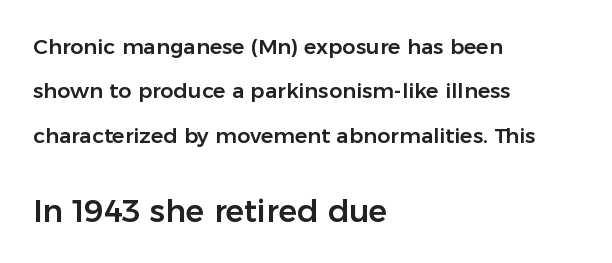
The image shows 31 px sans-serif type, upright; set left-aligned, loose line spacing (2.11x), normal letter spacing, not underlined; the second (bottom) block is 1.48x larger; low stroke contrast and a medium x-height.
